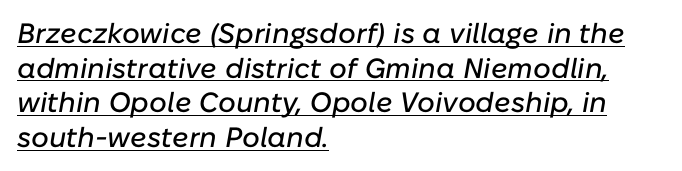
Q: Is the text italic (slanted)? A: Yes, it leans right by about 10 degrees.
Q: Is the text underlined? A: Yes.
Q: How is the paragraph aligned? A: Left-aligned.
Q: Is the spacing between letters normal or unusually wide? A: Normal.
Q: Width (condensed, normal, or wide)? A: Normal.
Q: Stroke contrast? A: Low.
Q: x-height? A: Medium.
Q: Monospaced? A: No.
